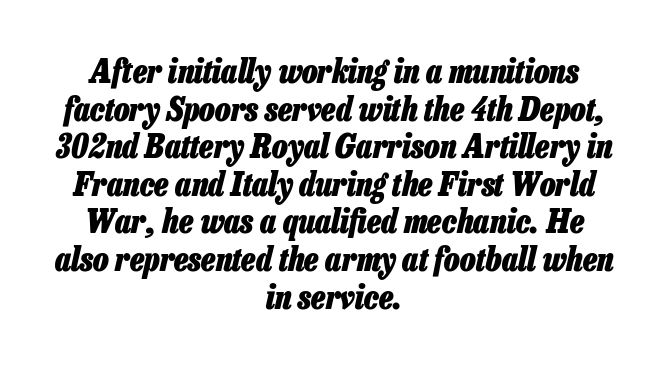
{"italic": "yes", "lean": "right", "slant_degrees": 13, "bold": "yes", "weight": "heavy", "width": "condensed", "stroke_contrast": "low", "x_height": "medium", "monospaced": "no", "underline": "no", "align": "center", "line_spacing": "tight", "line_spacing_ratio": 1.14, "letter_spacing": "normal", "letter_spacing_em": 0.0, "glyph_px": 33}
